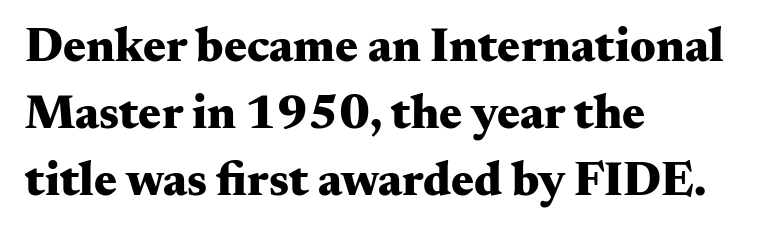
The image shows 48 px heavy, wide serif type, upright; set left-aligned, normal line spacing (1.4x), normal letter spacing, not underlined; medium stroke contrast and a small x-height.
